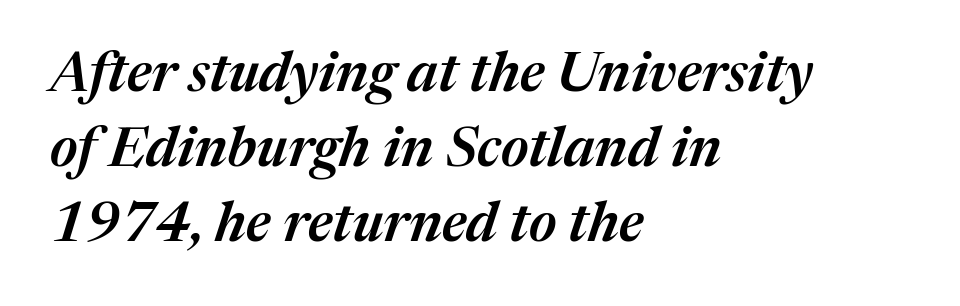
The image shows 55 px semibold type, italic (leaning right); set left-aligned, normal line spacing (1.36x), normal letter spacing, not underlined; medium stroke contrast and a medium x-height.
